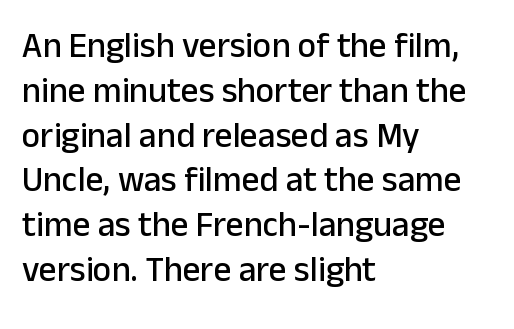
{"serif": "no", "italic": "no", "width": "normal", "stroke_contrast": "low", "x_height": "medium", "monospaced": "no", "underline": "no", "align": "left", "line_spacing": "normal", "line_spacing_ratio": 1.28, "letter_spacing": "normal", "letter_spacing_em": 0.0, "glyph_px": 35}
